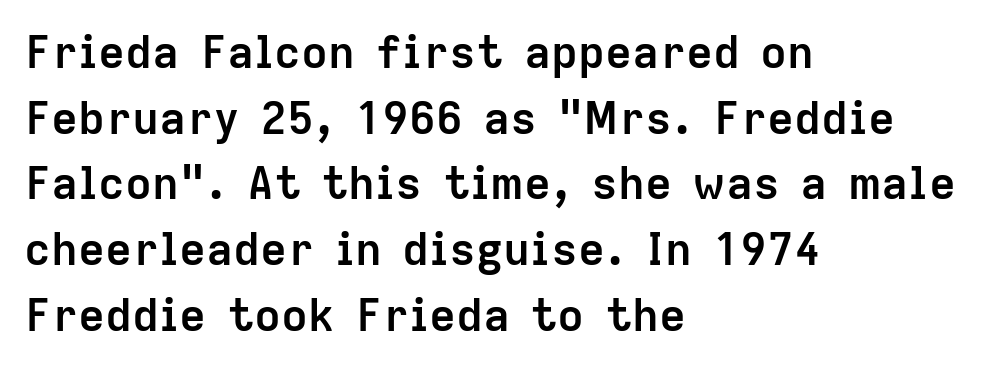
Emphasis by weight is at full strength: bold. To sum up the face: it is a sans, with no serifs. Check under the words: just untouched page. Between one letter and the next there's only the usual sliver of space.
